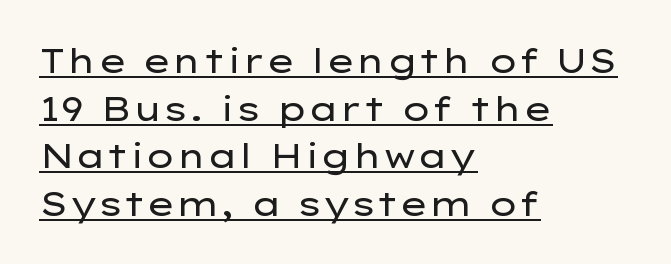
The image shows 34 px regular-weight, wide sans-serif type, upright; set left-aligned, normal line spacing (1.4x), normal letter spacing, underlined; low stroke contrast and a medium x-height.
